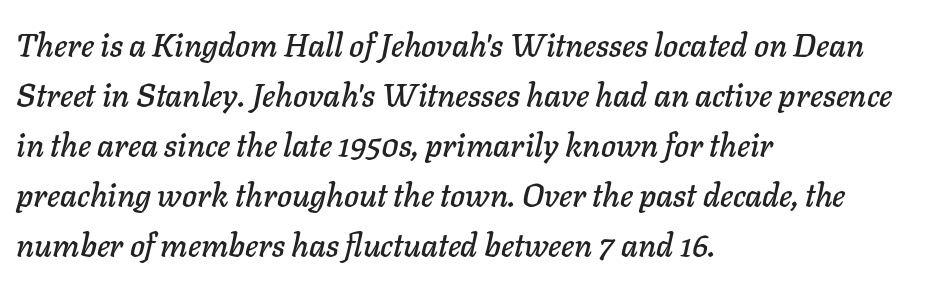
Each letter keeps its own natural width here, so spacing adapts to shape. This is oblique type, the kind used for emphasis or titles. Every row of glyphs begins at an identical x-position on the left. Regarding leading, the lines here are spaced in the standard way.
